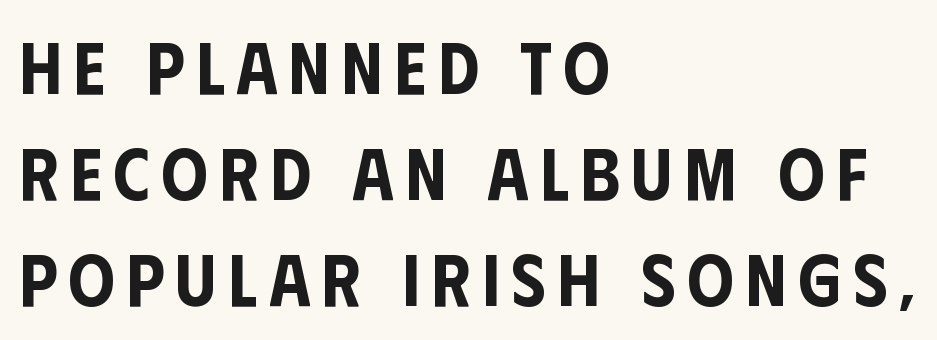
Do the characters align in a grid? No, the font is proportional. Notice how descenders clear the ascenders below comfortably — that's standard leading. Short and long lines alike share a common starting point at left. A roman cut, with each character standing at attention. A bare baseline throughout the passage. The designer went with a sans here, leaving each stem footless.
